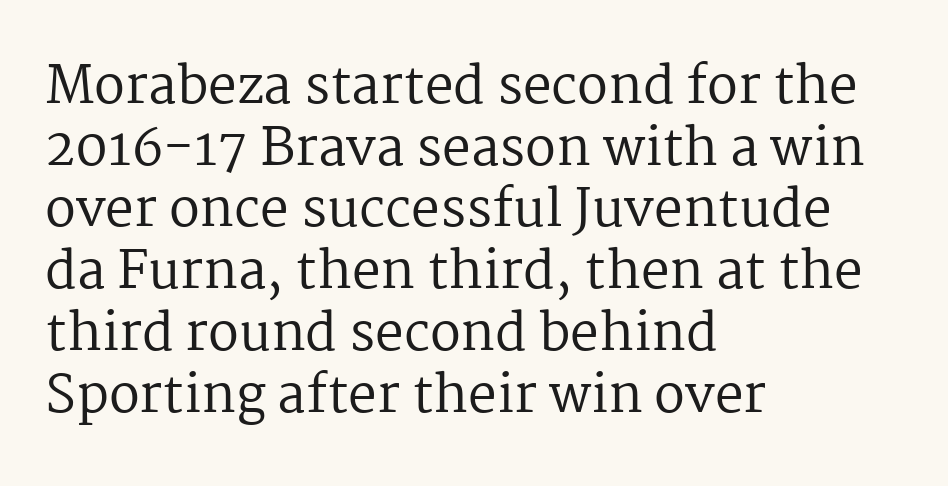
This rendering uses left alignment, leaving the right contour irregular. Caption: face not bold, strokes unweighted. Italic? Not at all — the glyphs are vertical. The designer went with a serif here, giving each stem small feet. These lines are rendered in a variable-pitch font.
